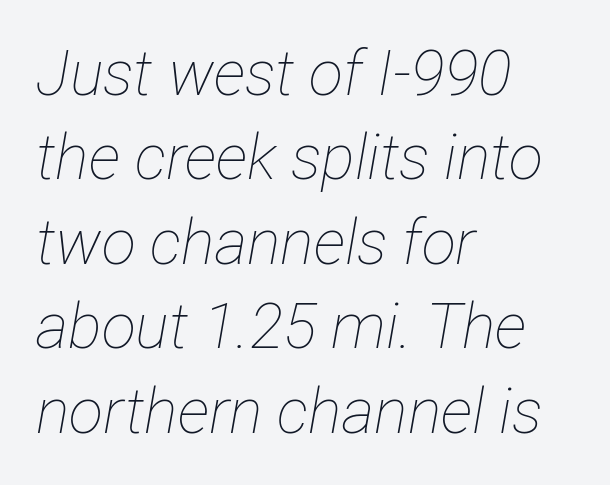
If you drew a line through each stem, it would be angled. Character widths vary here, with narrow letters taking less room than wide ones. Underlining? Definitely not there. Layout note: lines flush left. No heavy texture on the line: the type isn't bold. Here the glyphs are tracked normally, forming tight word shapes.
